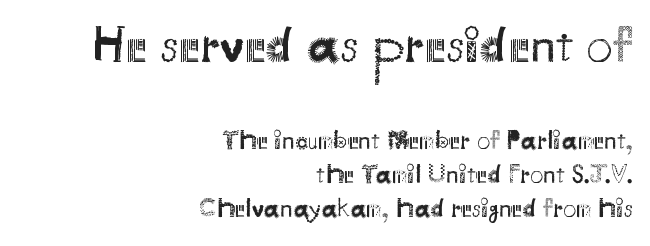
Nothing heavy about these letters — not bold at all. Check the space under the baseline: it is left empty. The letters advance in unequal steps, a hallmark of proportional type. In terms of leading, this rendering sits right in the middle.
